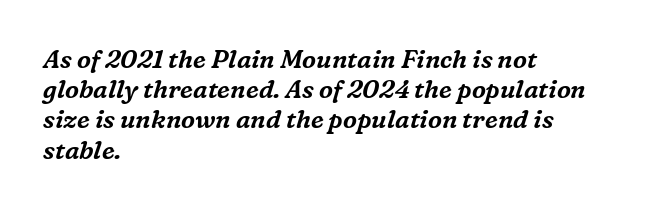
Alignment: flush left. Rule under the text: the space is simply empty. These lines were composed using italics. Does extra space separate the letters? No, they use regular spacing.
